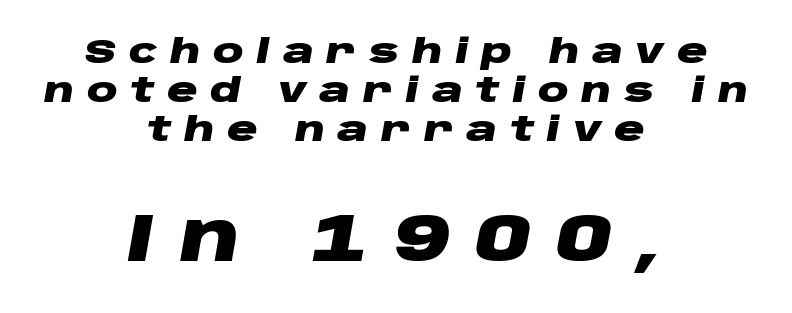
Q: Is the text bold? A: Yes.
Q: Is the text italic (slanted)? A: Yes, it leans right by about 10 degrees.
Q: Is the text underlined? A: No.
Q: How is the paragraph aligned? A: Centered.
Q: Is the spacing between letters normal or unusually wide? A: Unusually wide.
Q: Is the spacing between lines tight, normal or loose? A: Tight.
Q: Which block of text is set in a larger size, the first (top) or the second (bottom)? A: The second (bottom) one.
Q: Width (condensed, normal, or wide)? A: Wide.
Q: Stroke contrast? A: Low.
Q: x-height? A: Large.
Q: Monospaced? A: No.
